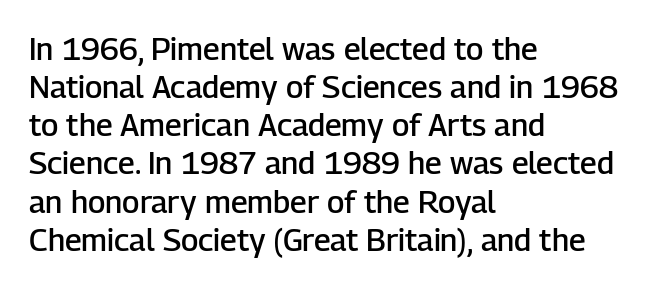
Q: Is the text bold? A: Semi-bold.
Q: Is the text italic (slanted)? A: No, it is upright.
Q: Is the typeface a serif or a sans-serif typeface? A: Sans-serif.
Q: Is the text underlined? A: No.
Q: How is the paragraph aligned? A: Left-aligned.
Q: Is the spacing between letters normal or unusually wide? A: Normal.
Q: Width (condensed, normal, or wide)? A: Normal.
Q: Stroke contrast? A: Low.
Q: x-height? A: Medium.
Q: Monospaced? A: No.
